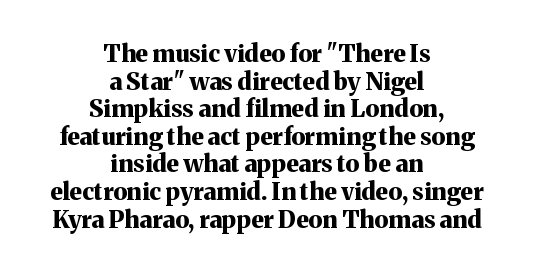
{"italic": "no", "bold": "yes", "underline": "no", "align": "center", "line_spacing": "tight", "line_spacing_ratio": 1.15, "letter_spacing": "normal", "letter_spacing_em": 0.0, "glyph_px": 24}
